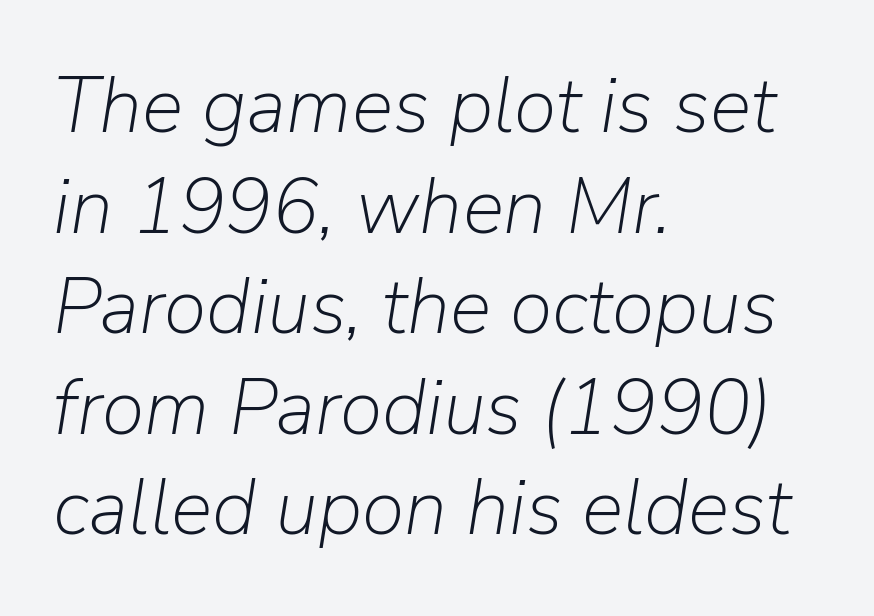
The passage shown is typed in a proportional face where columns would drift. This rendering uses left alignment, leaving the right contour irregular. Glyph-to-glyph distance matches everyday printed text. Notice how descenders clear the ascenders below comfortably — that's standard leading. A bare baseline throughout the passage.
